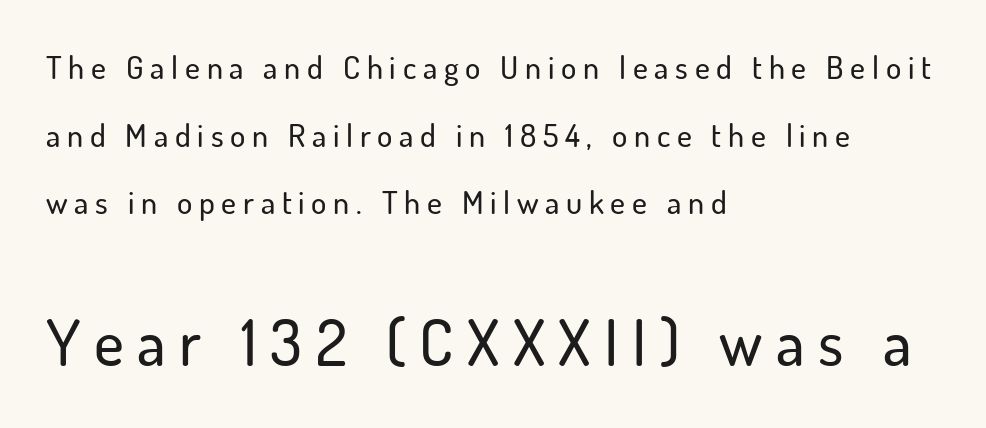
Classification — sans serif. Regarding leading, the lines here are spaced well apart. Lines of text with bare space underneath. The gaps between neighbouring characters are conspicuously large. The text block is weighted toward the left margin, trailing off unevenly rightward.
